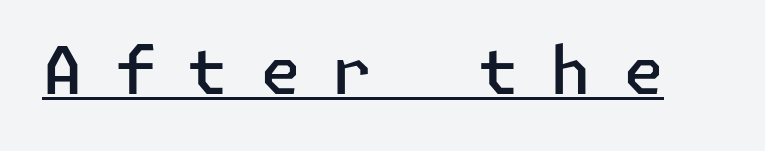
The lettering is marked with a stroke running underneath it. Notice the strokes are somewhat thickened but not fully heavy: this is a semibold. What stands out about the letter spacing? Its width — letters are far apart. These lines are composed in type without serifs. Posture: upright roman.
